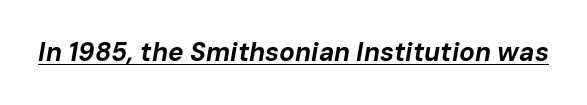
{"italic": "yes", "lean": "right", "slant_degrees": 10, "bold": "yes", "underline": "yes", "letter_spacing": "normal", "letter_spacing_em": 0.0, "glyph_px": 26}
